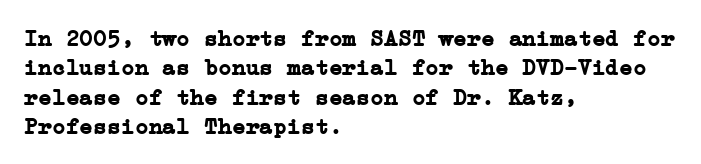
The image shows 23 px bold type, upright; set left-aligned, normal line spacing (1.28x), normal letter spacing, not underlined.
